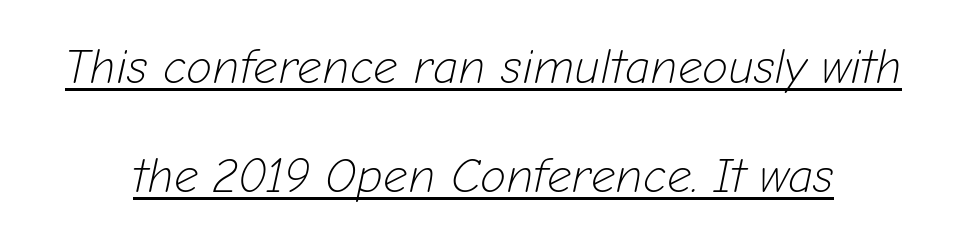
Q: Is the text bold? A: No.
Q: Is the text italic (slanted)? A: Yes, it leans right by about 12 degrees.
Q: Is the text underlined? A: Yes.
Q: Is the spacing between letters normal or unusually wide? A: Normal.
Q: Is the spacing between lines tight, normal or loose? A: Loose.
Q: Width (condensed, normal, or wide)? A: Normal.
Q: Stroke contrast? A: Low.
Q: x-height? A: Medium.
Q: Monospaced? A: No.
